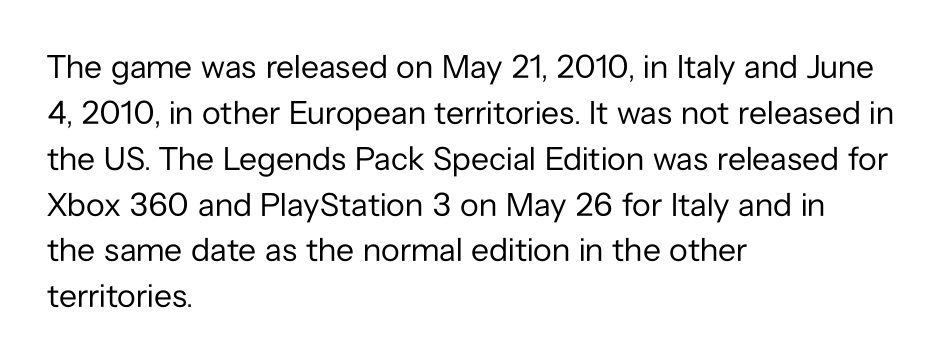
The passage shown is not bold in any degree. The gap between lines stays unmarked. These lines are composed in type without serifs. This sample has the flowing, uneven cadence of proportional lettering.
